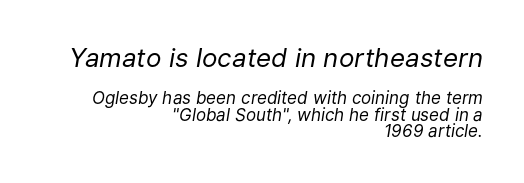
Layout note: lines flush right. A typesetter would call this zero additional tracking. Type size steps down from the first block to the second. The zone under the glyphs is completely vacant.
